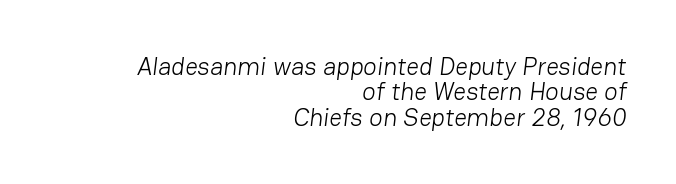
The image shows 25 px text type; set right-aligned, tight line spacing (1.02x), normal letter spacing, not underlined.
